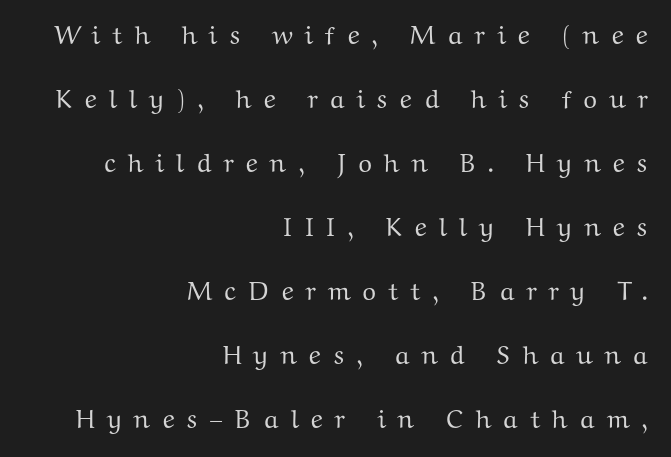
The image shows 26 px text type, upright; set right-aligned, loose line spacing (2.46x), unusually wide letter spacing (+0.43 em), not underlined.
